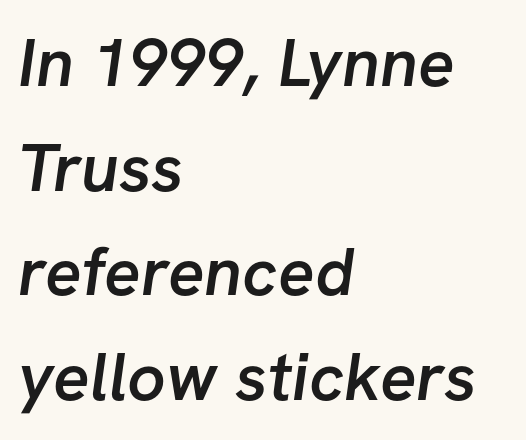
Q: Is the text bold? A: Semi-bold.
Q: Is the typeface a serif or a sans-serif typeface? A: Sans-serif.
Q: Is the text underlined? A: No.
Q: How is the paragraph aligned? A: Left-aligned.
Q: Is the spacing between letters normal or unusually wide? A: Normal.
Q: Is the spacing between lines tight, normal or loose? A: Normal.
Q: Width (condensed, normal, or wide)? A: Normal.
Q: Stroke contrast? A: Low.
Q: x-height? A: Medium.
Q: Monospaced? A: No.
